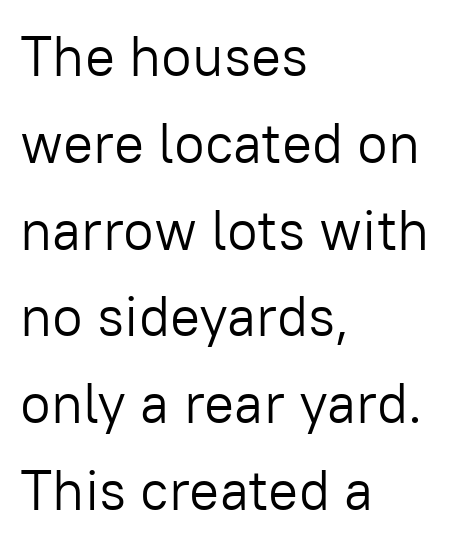
{"serif": "no", "italic": "no", "bold": "no", "weight": "light", "width": "normal", "stroke_contrast": "low", "x_height": "medium", "monospaced": "no", "underline": "no", "align": "left", "line_spacing": "normal", "line_spacing_ratio": 1.55, "letter_spacing": "normal", "letter_spacing_em": 0.0, "glyph_px": 56}
